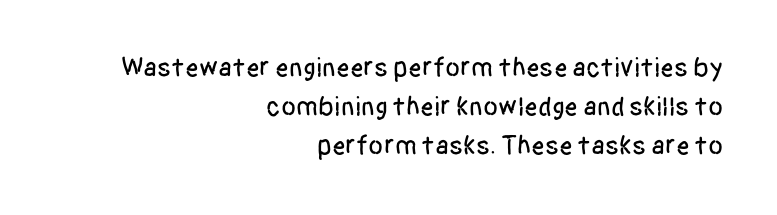
Q: Is the text italic (slanted)? A: No, it is upright.
Q: Is the text underlined? A: No.
Q: How is the paragraph aligned? A: Right-aligned.
Q: Is the spacing between letters normal or unusually wide? A: Normal.
Q: Is the spacing between lines tight, normal or loose? A: Normal.
